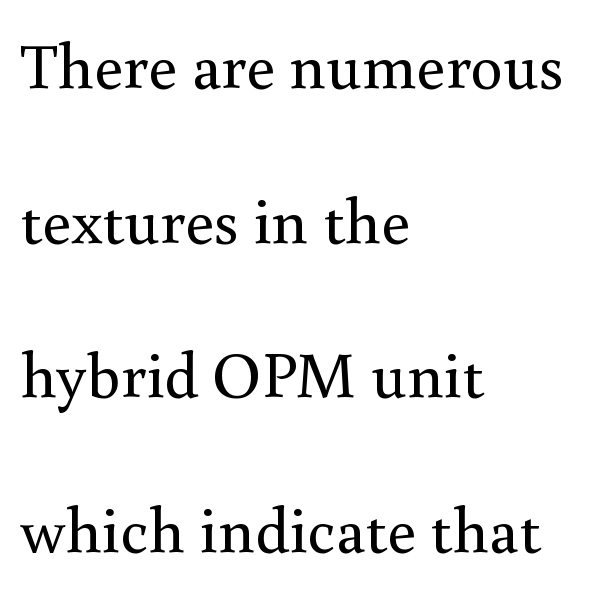
Q: Is the text bold? A: No.
Q: Is the text italic (slanted)? A: No, it is upright.
Q: Is the typeface a serif or a sans-serif typeface? A: Serif.
Q: Is the text underlined? A: No.
Q: How is the paragraph aligned? A: Left-aligned.
Q: Is the spacing between letters normal or unusually wide? A: Normal.
Q: Is the spacing between lines tight, normal or loose? A: Loose.
Q: Width (condensed, normal, or wide)? A: Normal.
Q: x-height? A: Small.
Q: Monospaced? A: No.
